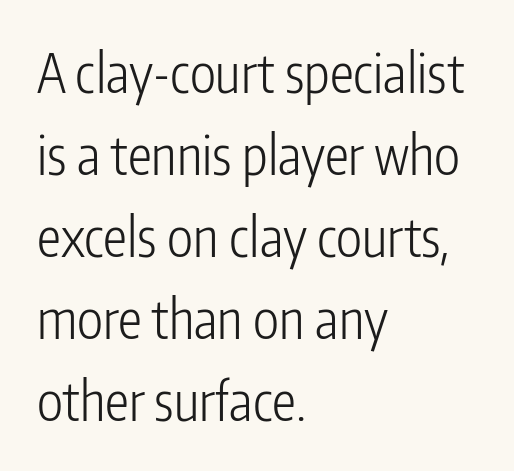
The image shows 54 px light, condensed sans-serif type, upright; set left-aligned, normal line spacing (1.52x), normal letter spacing, not underlined; low stroke contrast and a medium x-height.
